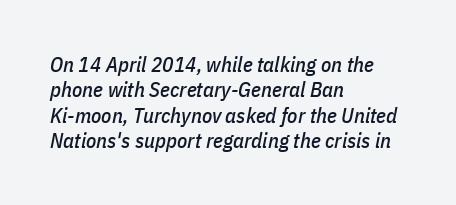
Q: Is the text italic (slanted)? A: Yes, it leans right by about 11 degrees.
Q: Is the text underlined? A: No.
Q: How is the paragraph aligned? A: Left-aligned.
Q: Is the spacing between letters normal or unusually wide? A: Normal.
